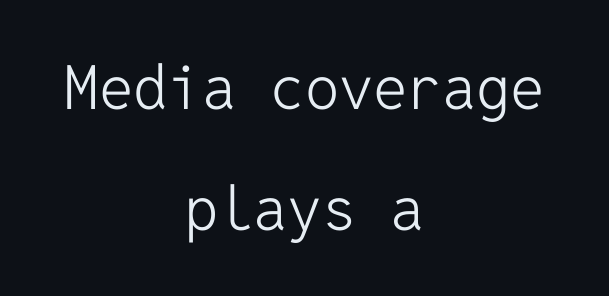
Q: Is the text bold? A: No.
Q: Is the text italic (slanted)? A: No, it is upright.
Q: Is the typeface a serif or a sans-serif typeface? A: Sans-serif.
Q: Is the text underlined? A: No.
Q: How is the paragraph aligned? A: Centered.
Q: Is the spacing between letters normal or unusually wide? A: Normal.
Q: Is the spacing between lines tight, normal or loose? A: Loose.
Q: Width (condensed, normal, or wide)? A: Normal.
Q: Stroke contrast? A: Low.
Q: x-height? A: Medium.
Q: Monospaced? A: Yes.
